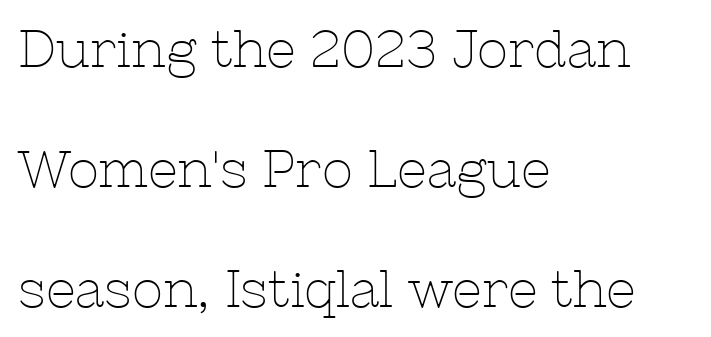
Q: Is the text bold? A: No.
Q: Is the text italic (slanted)? A: No, it is upright.
Q: Is the typeface a serif or a sans-serif typeface? A: Serif.
Q: Is the text underlined? A: No.
Q: How is the paragraph aligned? A: Left-aligned.
Q: Is the spacing between letters normal or unusually wide? A: Normal.
Q: Is the spacing between lines tight, normal or loose? A: Loose.
Q: Width (condensed, normal, or wide)? A: Normal.
Q: Stroke contrast? A: Low.
Q: x-height? A: Medium.
Q: Monospaced? A: No.
